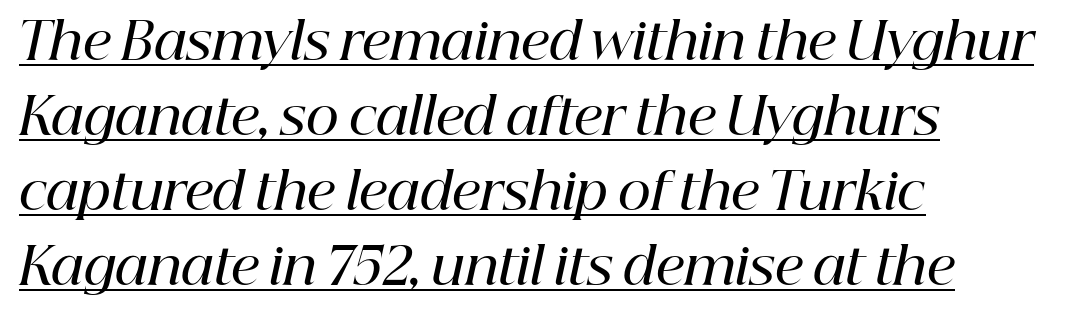
You can tell from the footed stems that serif type was used. The rendering uses the underline text-decoration. Summary of vertical rhythm: regular, with standard interline spacing. Bold? Not quite — semibold, heavier than regular but stopping short. The whole block is typeset with a tilt. This sample has the flowing, uneven cadence of proportional lettering.
